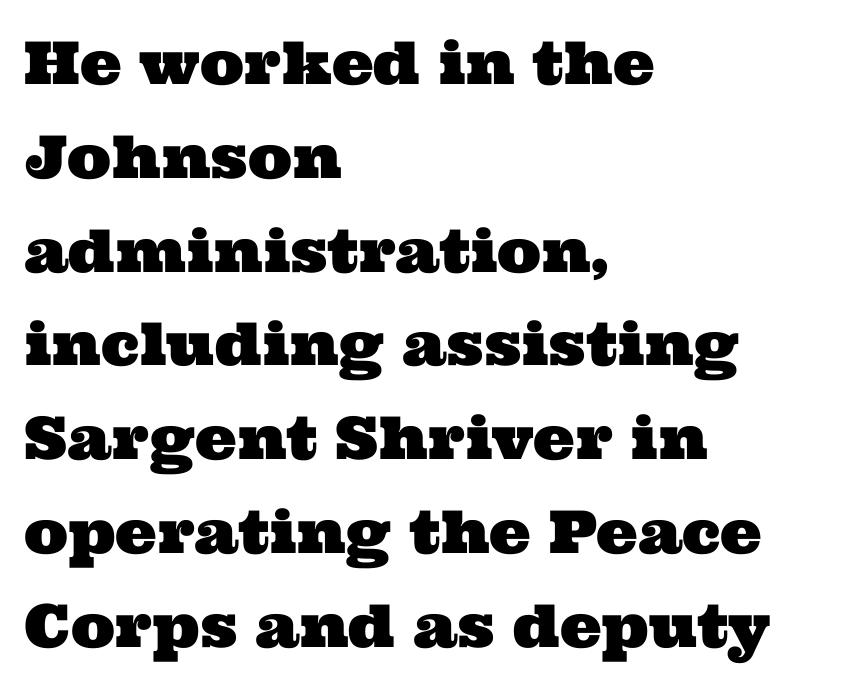
The passage shown is typed in a proportional face where columns would drift. The passage shown stacks its lines at a standard gap. What stands out about the letter spacing? Nothing — it is the standard amount. Lines of text with bare space underneath. Yep, those are serifs on the letters. Compared with a centered layout, this one pins lines to the left instead.
